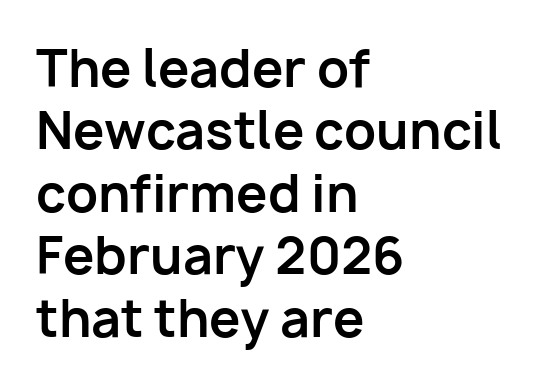
Is there much room between lines? A standard amount, neither cramped nor airy. Each line starts at the same left margin while the right side varies. Students, this is bold: see how much ink each stroke carries. Words float on clear page, feet unadorned. The face used here is proportionally spaced, like ordinary book or web type.
